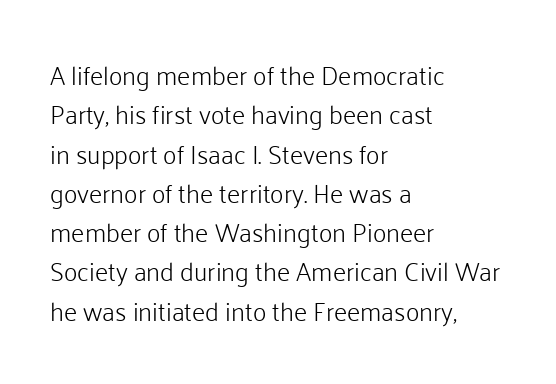
A typesetter would mark this as roman, not italic. Does the leading feel generous? No, just average. The typesetter chose a ragged-right arrangement here. The gaps between neighbouring characters are ordinary and unremarkable. Is this a heavy cut? Hardly; it is regular or lighter. The space directly below the letters is spotless.
